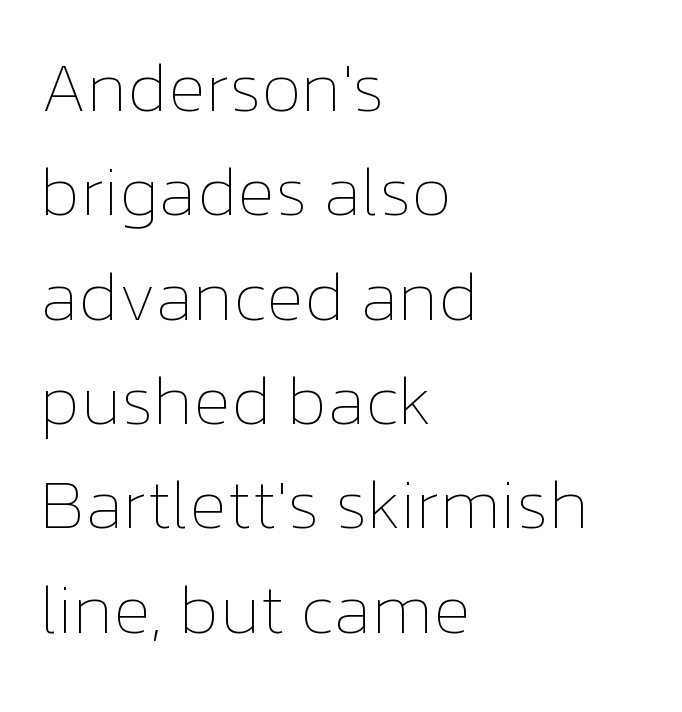
The image shows 71 px thin type, upright; set left-aligned, normal line spacing (1.47x), normal letter spacing, not underlined; low stroke contrast and a medium x-height.
